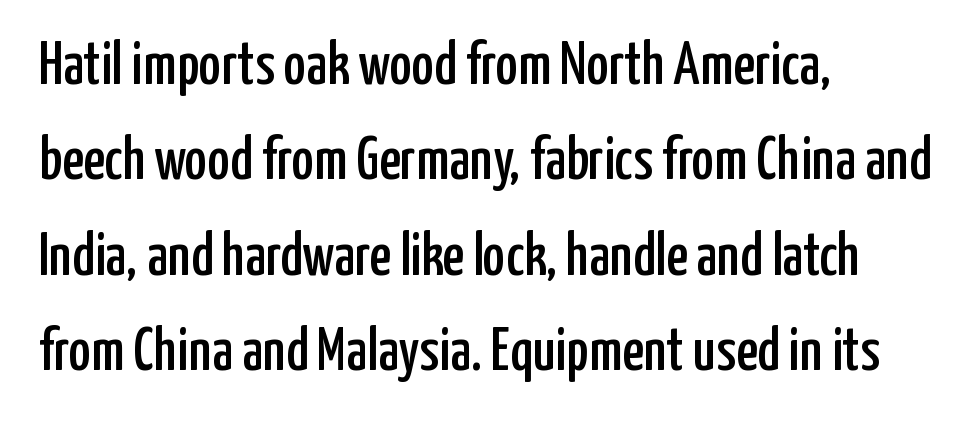
The image shows 60 px condensed sans-serif type, upright; set left-aligned, normal line spacing (1.59x), normal letter spacing, not underlined; low stroke contrast and a medium x-height.
